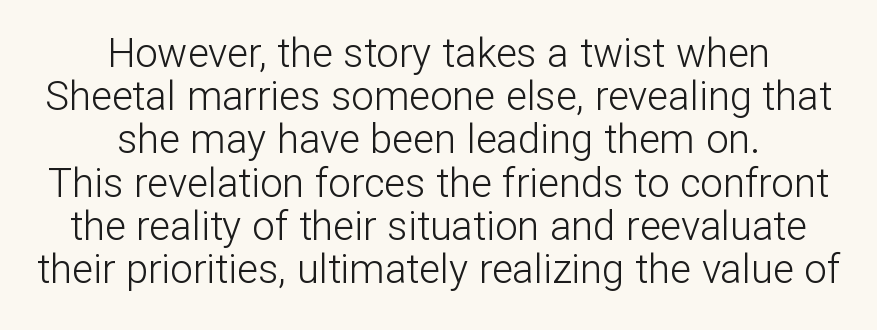
Every stem runs plumb, perpendicular to the baseline. Glance below the letters and you will spot only blank space. Line starts and ends both wander, symmetrically. Is the stroke heavy? The answer is a plain regular-or-lighter.
